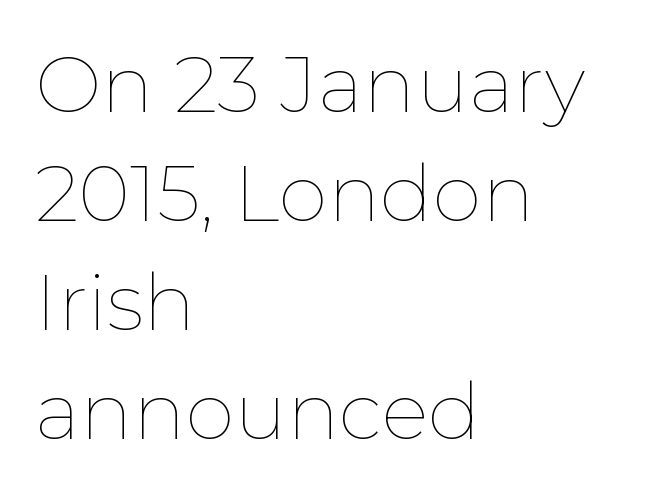
{"italic": "no", "bold": "no", "weight": "thin", "width": "normal", "stroke_contrast": "low", "x_height": "medium", "monospaced": "no", "underline": "no", "align": "left", "line_spacing": "normal", "line_spacing_ratio": 1.38, "letter_spacing": "normal", "letter_spacing_em": 0.0, "glyph_px": 79}
